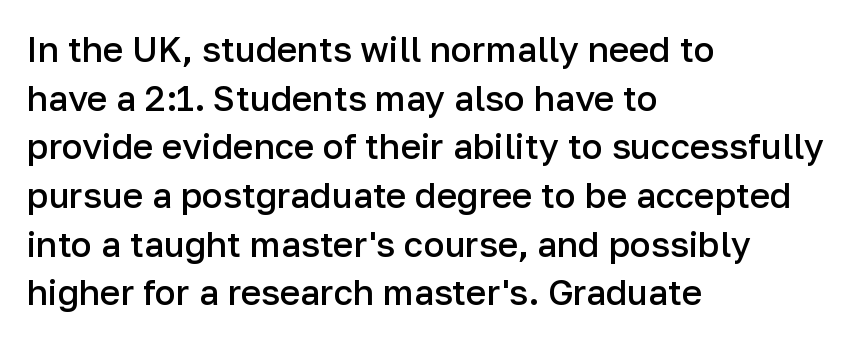
Q: Is the text bold? A: Semi-bold.
Q: Is the text italic (slanted)? A: No, it is upright.
Q: Is the typeface a serif or a sans-serif typeface? A: Sans-serif.
Q: Is the text underlined? A: No.
Q: How is the paragraph aligned? A: Left-aligned.
Q: Is the spacing between letters normal or unusually wide? A: Normal.
Q: Is the spacing between lines tight, normal or loose? A: Normal.
Q: Width (condensed, normal, or wide)? A: Normal.
Q: Stroke contrast? A: Low.
Q: x-height? A: Medium.
Q: Monospaced? A: No.
